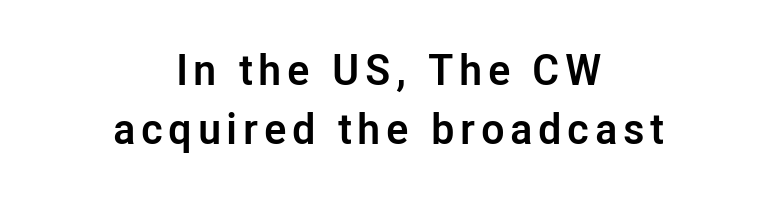
The image shows 43 px semibold sans-serif type, upright; set centered, normal line spacing (1.38x), not underlined; low stroke contrast and a medium x-height.
